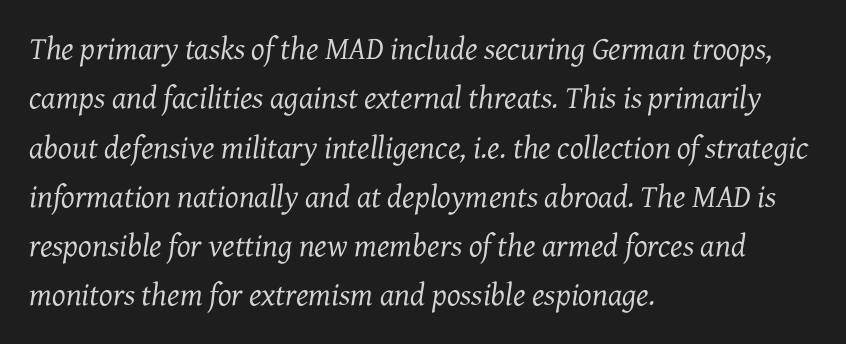
The image shows 32 px regular-weight serif type, italic (leaning right); set left-aligned, normal line spacing (1.54x), normal letter spacing, not underlined; medium stroke contrast and a medium x-height.
